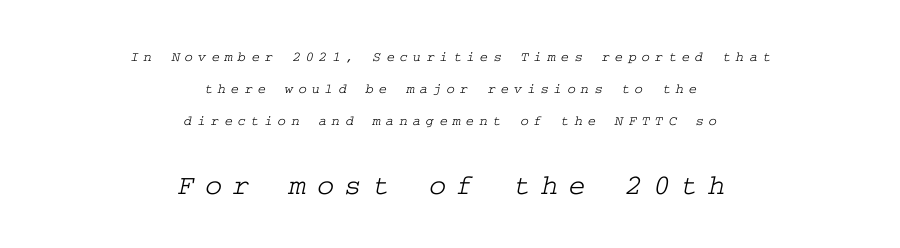
{"serif": "yes", "width": "wide", "stroke_contrast": "low", "x_height": "medium", "underline": "no", "align": "center", "line_spacing": "loose", "line_spacing_ratio": 2.27, "letter_spacing": "wide", "letter_spacing_em": 0.37, "larger_block": "second", "size_ratio": 2.07, "glyph_px": 29}
